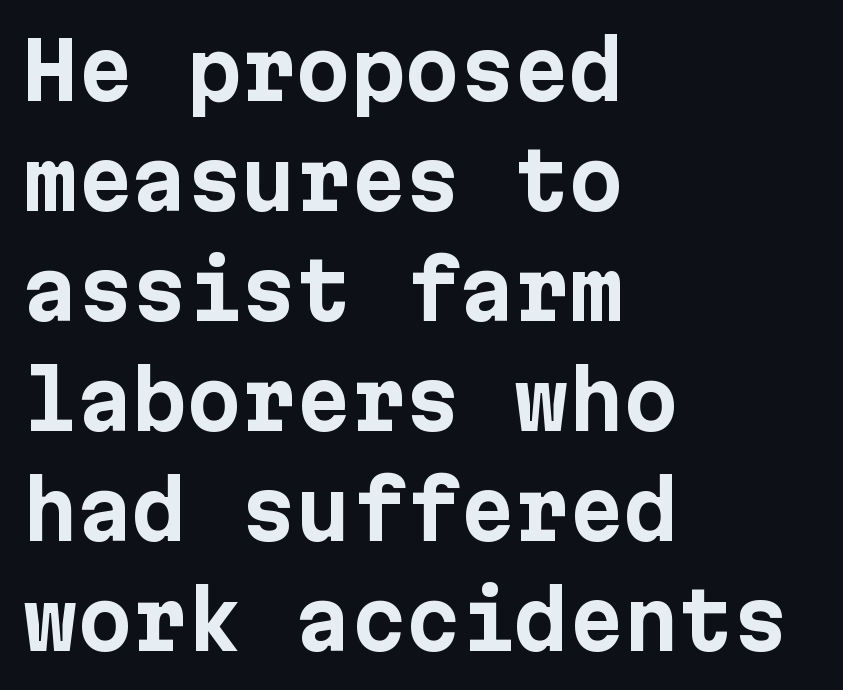
Q: Is the text bold? A: Yes.
Q: Is the text italic (slanted)? A: No, it is upright.
Q: Is the typeface a serif or a sans-serif typeface? A: Sans-serif.
Q: Is the text underlined? A: No.
Q: How is the paragraph aligned? A: Left-aligned.
Q: Is the spacing between letters normal or unusually wide? A: Normal.
Q: Is the spacing between lines tight, normal or loose? A: Normal.
Q: Width (condensed, normal, or wide)? A: Normal.
Q: Stroke contrast? A: Low.
Q: x-height? A: Medium.
